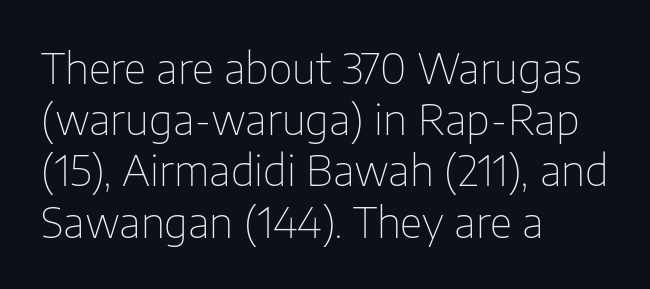
{"serif": "no", "italic": "no", "bold": "no", "weight": "thin", "width": "normal", "stroke_contrast": "low", "x_height": "medium", "monospaced": "no", "underline": "no", "align": "left", "line_spacing": "normal", "line_spacing_ratio": 1.25, "letter_spacing": "normal", "letter_spacing_em": 0.0, "glyph_px": 41}
